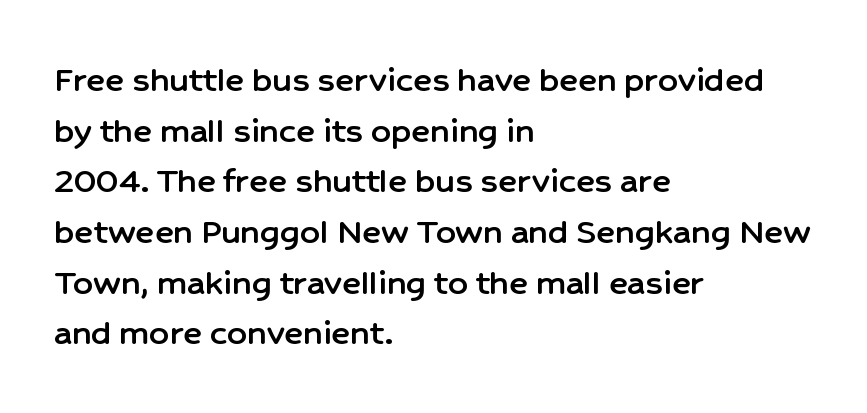
Q: Is the text italic (slanted)? A: No, it is upright.
Q: Is the typeface a serif or a sans-serif typeface? A: Sans-serif.
Q: Is the text underlined? A: No.
Q: How is the paragraph aligned? A: Left-aligned.
Q: Is the spacing between letters normal or unusually wide? A: Normal.
Q: Is the spacing between lines tight, normal or loose? A: Normal.
Q: Width (condensed, normal, or wide)? A: Normal.
Q: Stroke contrast? A: Low.
Q: x-height? A: Medium.
Q: Monospaced? A: No.
